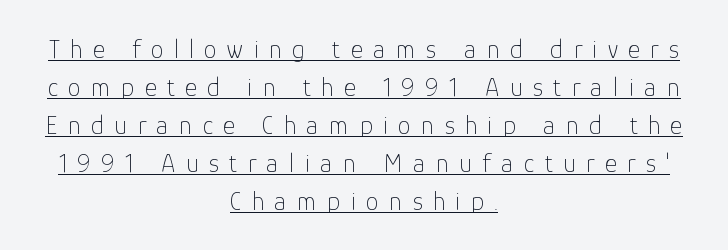
Q: Is the text bold? A: No.
Q: Is the text italic (slanted)? A: No, it is upright.
Q: Is the text underlined? A: Yes.
Q: How is the paragraph aligned? A: Centered.
Q: Is the spacing between letters normal or unusually wide? A: Unusually wide.
Q: Is the spacing between lines tight, normal or loose? A: Normal.
